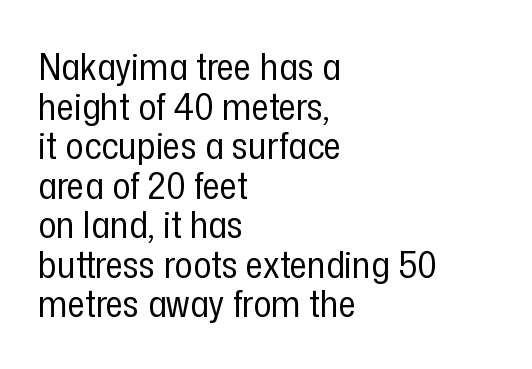
The image shows 38 px regular-weight, condensed sans-serif type, upright; set left-aligned, tight line spacing (1.04x), normal letter spacing, not underlined; low stroke contrast and a medium x-height.
